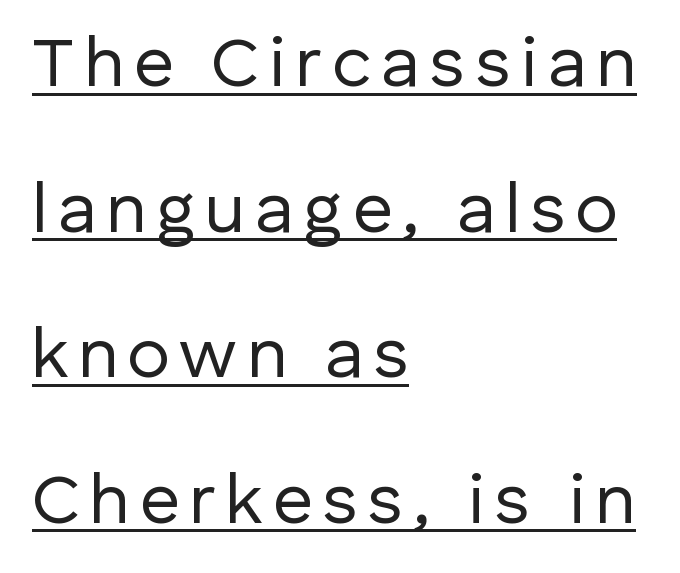
Upright lettering throughout. Each new line begins a long way beneath the previous one. Type style note: lacks serifs. This is underlined copy, the kind a proofreader might mark for attention. Does the copy run flush right? No — it runs flush left. Stem width sits at or under what a default text font uses.
